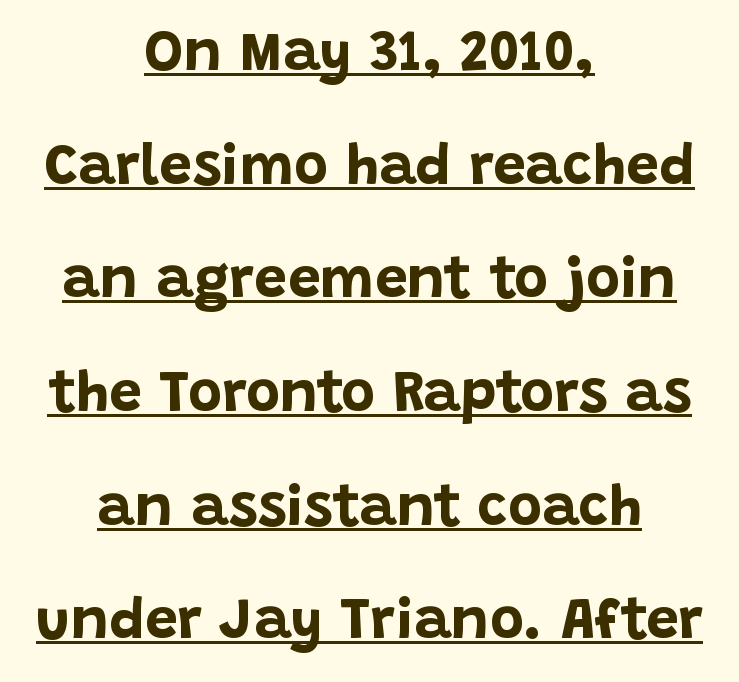
Q: Is the text bold? A: Yes.
Q: Is the text italic (slanted)? A: No, it is upright.
Q: Is the typeface a serif or a sans-serif typeface? A: Sans-serif.
Q: Is the text underlined? A: Yes.
Q: How is the paragraph aligned? A: Centered.
Q: Is the spacing between letters normal or unusually wide? A: Normal.
Q: Is the spacing between lines tight, normal or loose? A: Loose.
Q: Width (condensed, normal, or wide)? A: Normal.
Q: Stroke contrast? A: Low.
Q: x-height? A: Large.
Q: Monospaced? A: No.
